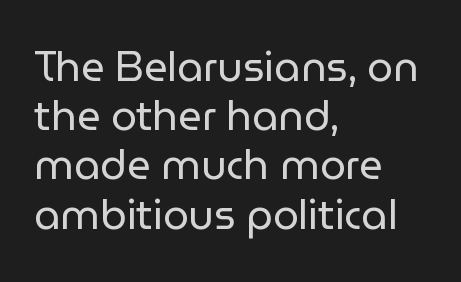
Weight: regular or lighter. These lines are set flush left with a ragged right edge. Check under the words: just untouched page. Upright lettering throughout. Character widths vary here, with narrow letters taking less room than wide ones. Does extra space separate the letters? No, they use regular spacing.
